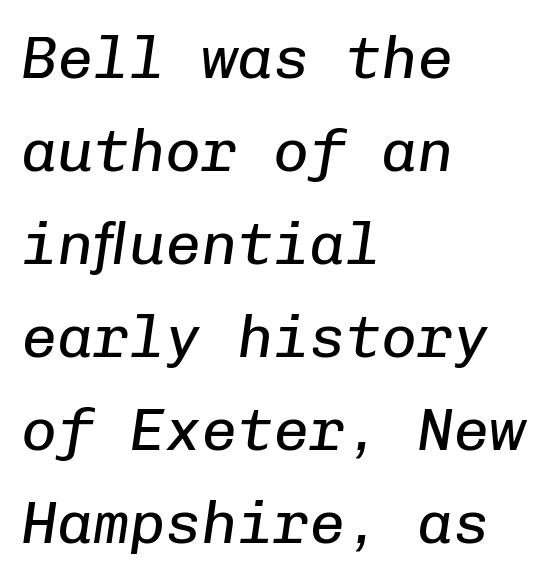
Q: Is the text bold? A: No.
Q: Is the text italic (slanted)? A: Yes, it leans right by about 8 degrees.
Q: Is the text underlined? A: No.
Q: How is the paragraph aligned? A: Left-aligned.
Q: Is the spacing between letters normal or unusually wide? A: Normal.
Q: Is the spacing between lines tight, normal or loose? A: Normal.
Q: Width (condensed, normal, or wide)? A: Normal.
Q: Stroke contrast? A: Low.
Q: x-height? A: Medium.
Q: Monospaced? A: Yes.
